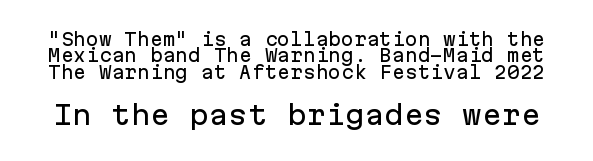
Does extra space separate the letters? No, they use regular spacing. Closely set lines give the paragraph a compact silhouette. Decoration check: the copy has no underline. Does the lettering tilt? It doesn't — this is upright. Block two is the big one; block one sits smaller above it.
